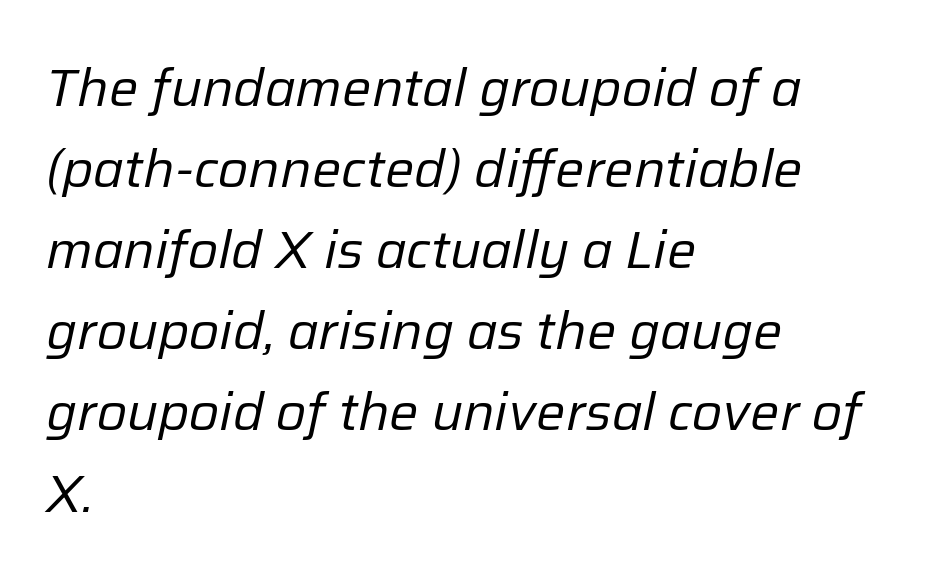
Stems and bowls with no extra thickness — not bold. The space between consecutive lines is moderate. The string is rendered with underlining switched off. How are the letters spaced? Ordinarily, with no added tracking.
